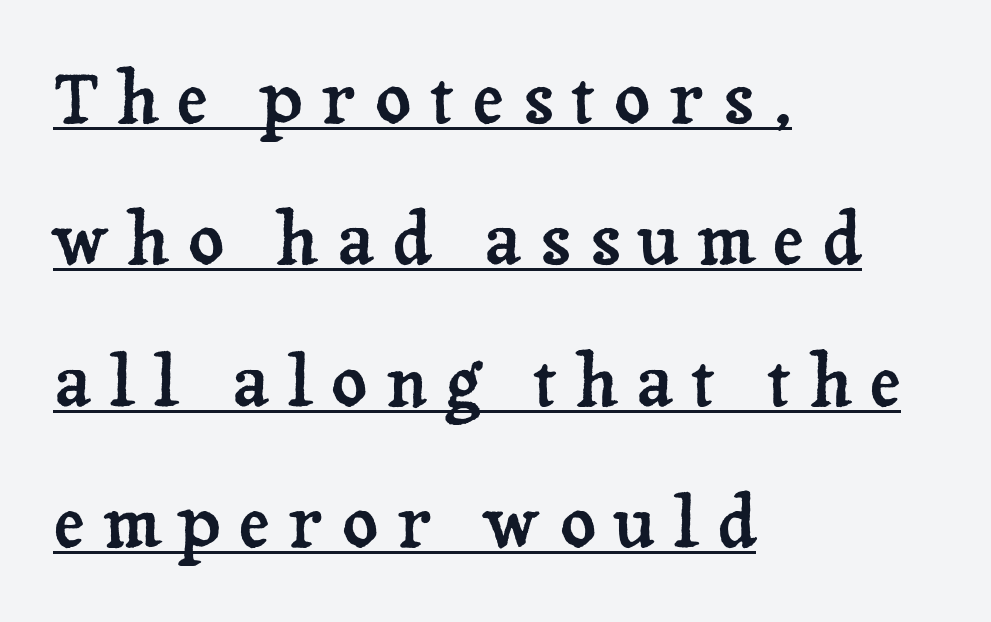
The image shows 70 px serif type, upright; set left-aligned, loose line spacing (2.02x), unusually wide letter spacing (+0.26 em), underlined; low stroke contrast and a medium x-height.
